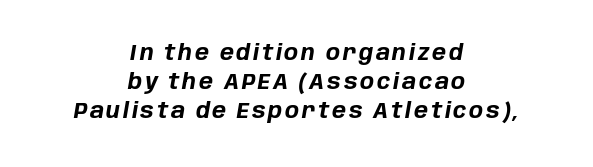
Q: Is the text bold? A: Yes.
Q: Is the text italic (slanted)? A: Yes, it leans right by about 10 degrees.
Q: Is the text underlined? A: No.
Q: How is the paragraph aligned? A: Centered.
Q: Is the spacing between lines tight, normal or loose? A: Normal.
